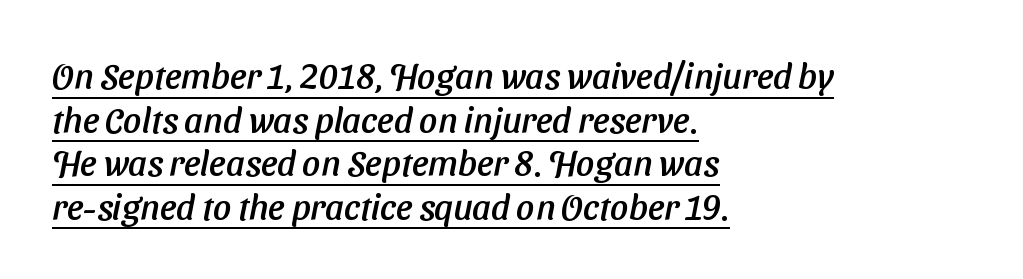
{"serif": "no", "width": "normal", "stroke_contrast": "low", "x_height": "medium", "monospaced": "no", "underline": "yes", "align": "left", "line_spacing_ratio": 1.21, "letter_spacing": "normal", "letter_spacing_em": 0.0, "glyph_px": 36}
